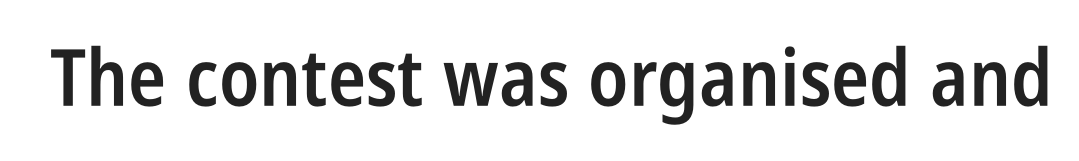
The image shows 79 px semibold, condensed sans-serif type, upright; set normal letter spacing, not underlined; low stroke contrast and a large x-height.
